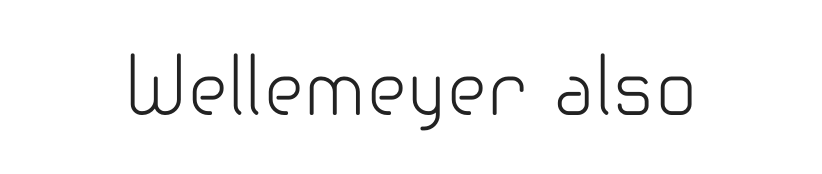
{"serif": "no", "italic": "no", "bold": "no", "weight": "light", "width": "normal", "stroke_contrast": "low", "x_height": "small", "monospaced": "no", "underline": "no", "letter_spacing": "normal", "letter_spacing_em": 0.0, "glyph_px": 77}
